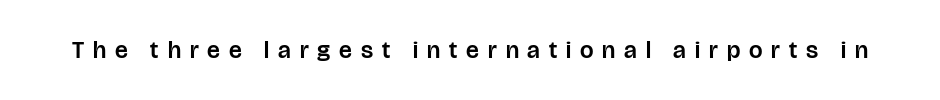
{"italic": "no", "underline": "no", "letter_spacing": "wide", "letter_spacing_em": 0.37, "glyph_px": 24}
